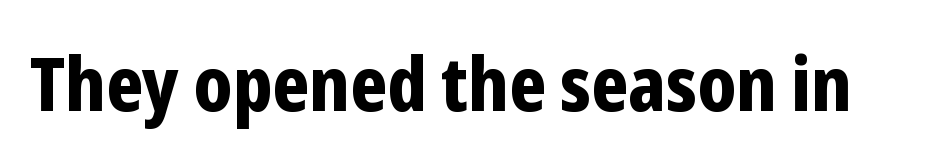
Q: Is the text bold? A: Yes.
Q: Is the text italic (slanted)? A: No, it is upright.
Q: Is the typeface a serif or a sans-serif typeface? A: Sans-serif.
Q: Is the text underlined? A: No.
Q: Is the spacing between letters normal or unusually wide? A: Normal.
Q: Width (condensed, normal, or wide)? A: Condensed.
Q: Stroke contrast? A: Low.
Q: x-height? A: Medium.
Q: Monospaced? A: No.
